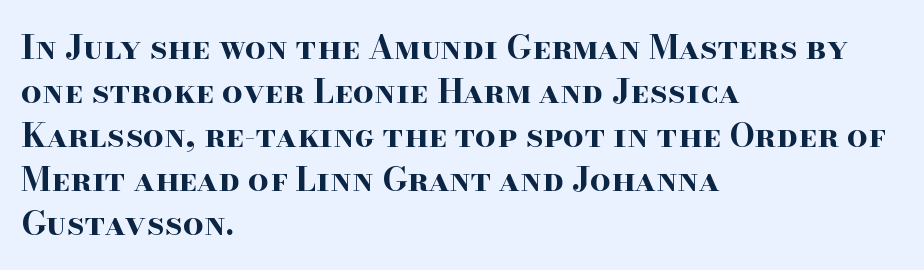
{"serif": "yes", "italic": "no", "bold": "yes", "weight": "bold", "width": "wide", "stroke_contrast": "high", "x_height": "small", "monospaced": "no", "underline": "no", "align": "left", "line_spacing": "normal", "line_spacing_ratio": 1.33, "letter_spacing": "normal", "letter_spacing_em": 0.0, "glyph_px": 33}
